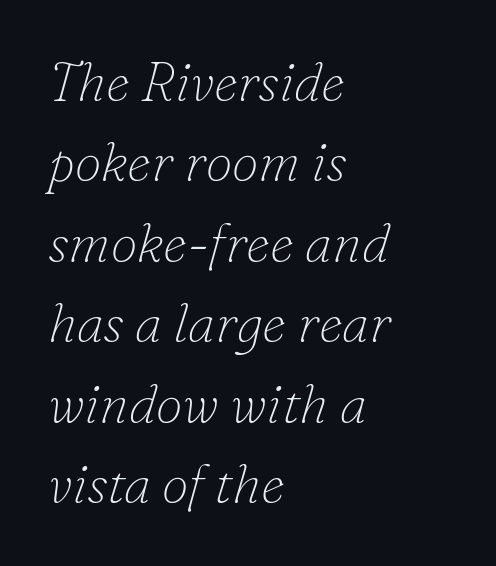
The image shows 54 px thin serif type, italic (leaning right); set left-aligned, normal line spacing (1.49x), normal letter spacing, not underlined; low stroke contrast and a small x-height.
